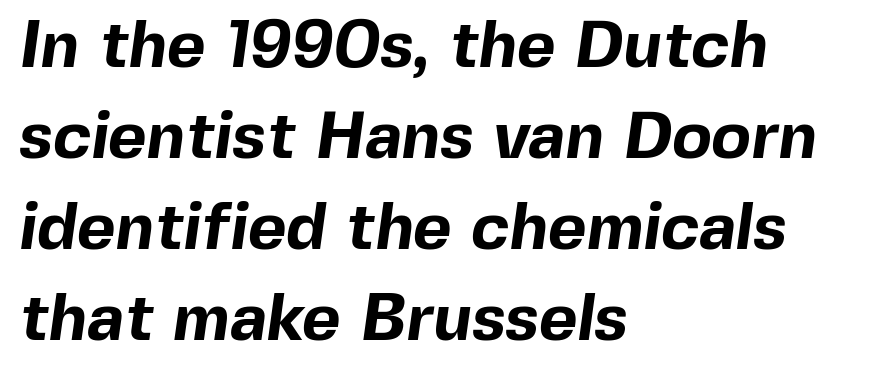
{"serif": "no", "bold": "yes", "weight": "bold", "width": "normal", "x_height": "medium", "monospaced": "no", "underline": "no", "align": "left", "line_spacing": "normal", "line_spacing_ratio": 1.38, "letter_spacing": "normal", "letter_spacing_em": 0.0, "glyph_px": 66}
